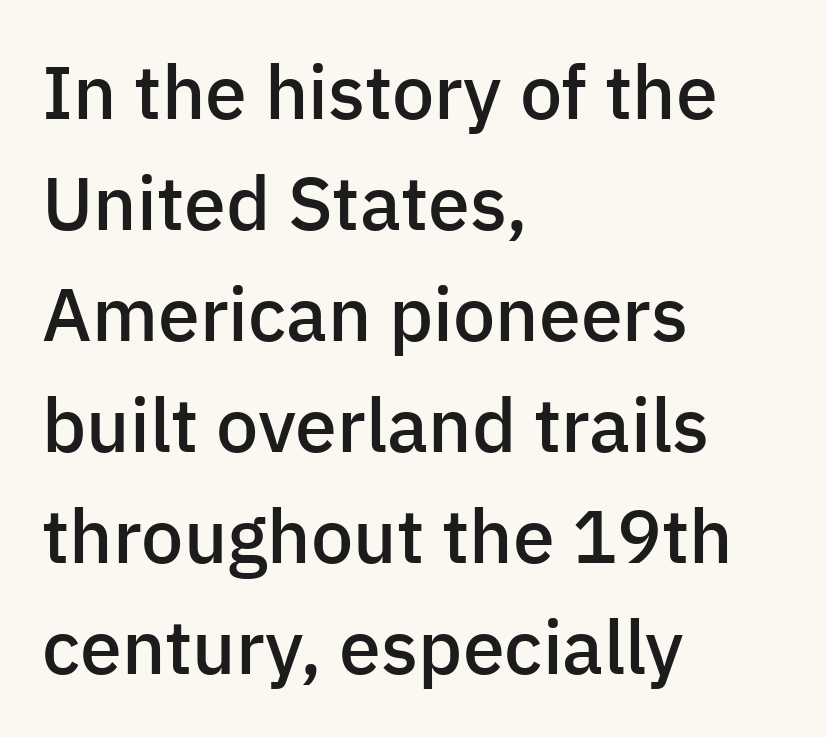
{"serif": "no", "italic": "no", "bold": "semi", "weight": "semibold", "width": "normal", "stroke_contrast": "low", "x_height": "medium", "monospaced": "no", "underline": "no", "align": "left", "line_spacing": "normal", "line_spacing_ratio": 1.48, "letter_spacing": "normal", "letter_spacing_em": 0.0, "glyph_px": 75}
